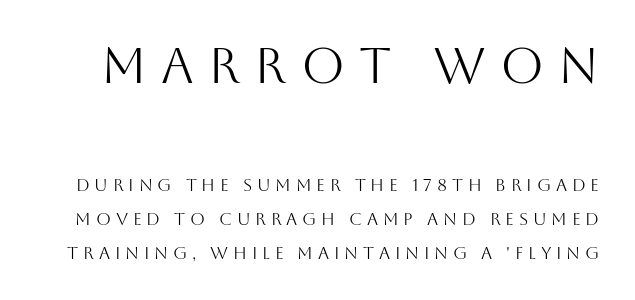
Q: Is the text bold? A: No.
Q: Is the text italic (slanted)? A: No, it is upright.
Q: Is the typeface a serif or a sans-serif typeface? A: Sans-serif.
Q: Is the text underlined? A: No.
Q: Is the spacing between letters normal or unusually wide? A: Unusually wide.
Q: Is the spacing between lines tight, normal or loose? A: Loose.
Q: Which block of text is set in a larger size, the first (top) or the second (bottom)? A: The first (top) one.
Q: Width (condensed, normal, or wide)? A: Normal.
Q: Stroke contrast? A: Medium.
Q: x-height? A: Large.
Q: Monospaced? A: No.
